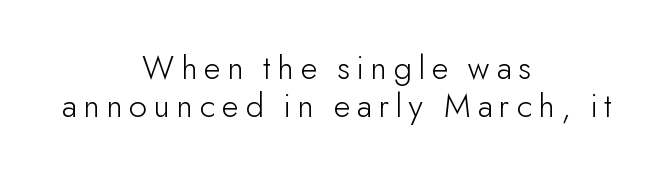
The lettering stays uniformly vertical, giving the passage a roman look. This block would grow much taller if given ordinary leading; it's compressed now. Letterform terminals end flat and unadorned throughout the passage. Casual observation: everything's sitting right in the middle.
